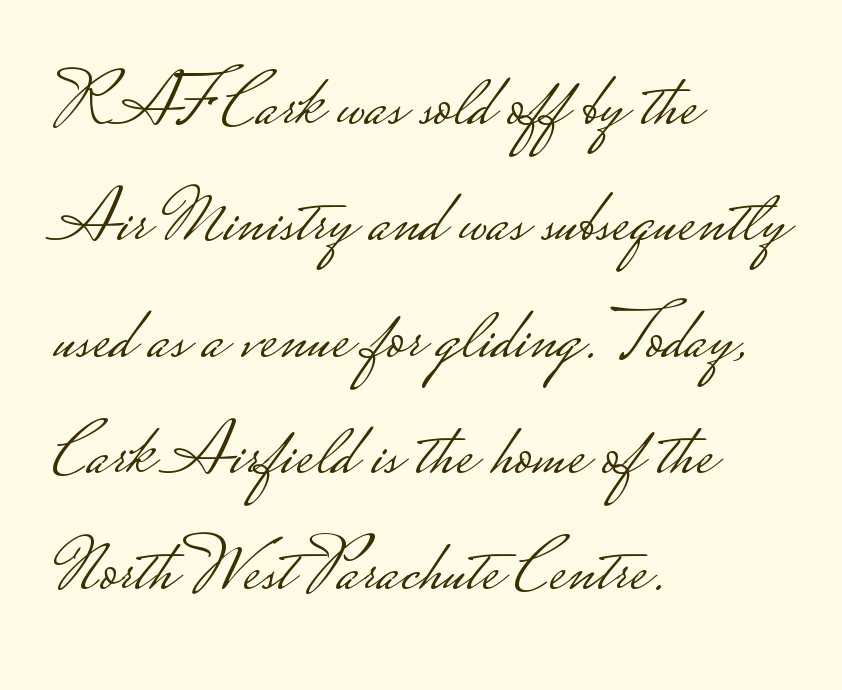
The image shows 77 px light, wide sans-serif type; set left-aligned, normal line spacing (1.51x), normal letter spacing, not underlined; low stroke contrast.
